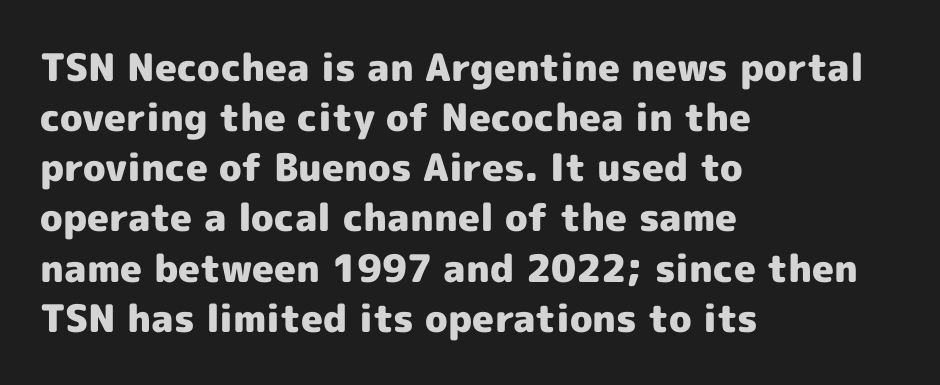
Short note: letters normally spaced. Strong, thick strokes mark this as bold type. Has an underline been added? It has not. A student would call this left alignment; a typographer would say flush left, rag right. Italic? Not at all — the glyphs are vertical. Typographically, this falls in the sans-serif category.
